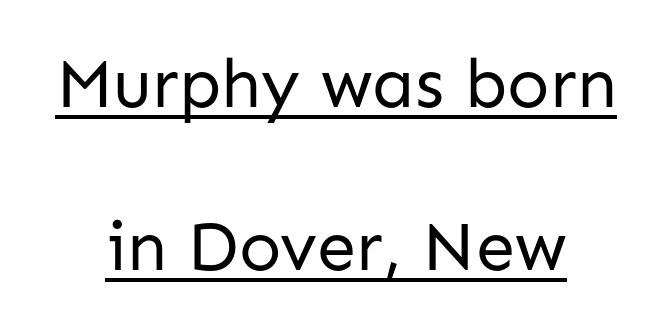
Looks like someone drew a line under every word here. Observe the absence of serifs on each vertical stroke in this sample. Spacing verdict: proportional, widths tailored to each character. Rows of type keep a wide berth in the vertical direction.
